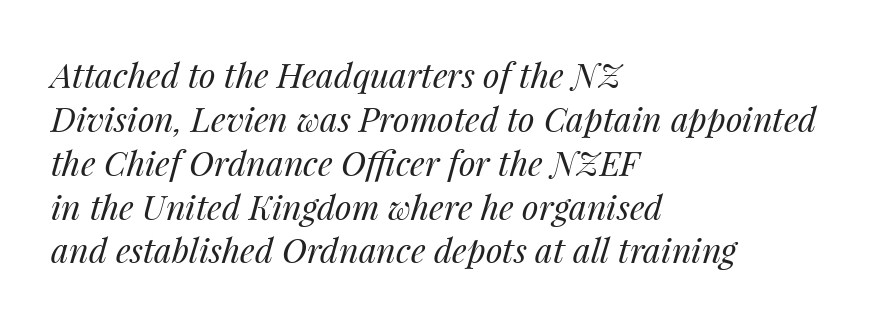
The image shows 34 px regular-weight type, italic (leaning right); set left-aligned, normal line spacing (1.29x), normal letter spacing, not underlined; medium stroke contrast and a medium x-height.
